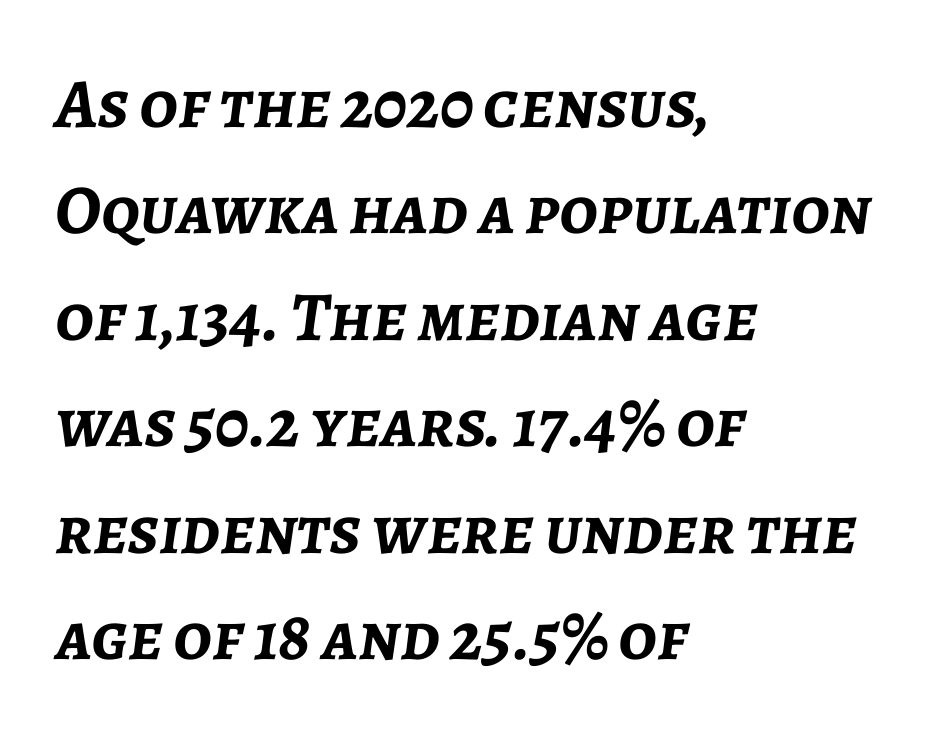
A classic flush-left, rag-right setting is used for this passage. Glance below the letters and you will spot only blank space. Baseline-to-baseline distance is the conventional proportion of letter height. Looks like regular typesetting: each glyph gets only the width it needs. These lines keep a tight, regular rhythm from letter to letter.
